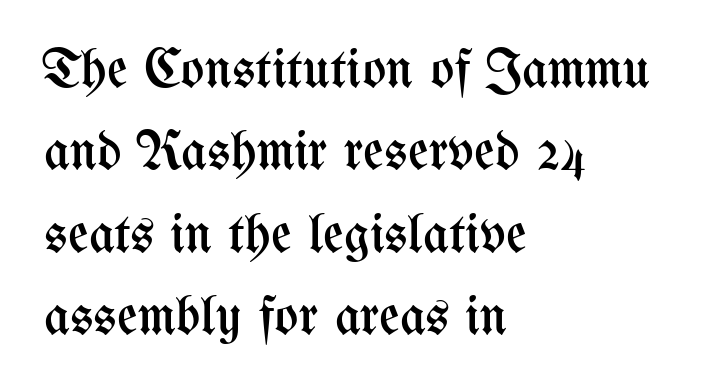
Just letters on the line, the space beneath them empty. The passage shown stacks its lines at a standard gap. Each letter keeps its own natural width here, so spacing adapts to shape. Posture: vertical. On a weight scale, this lands at 450 or below.
